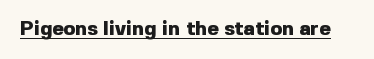
{"italic": "no", "bold": "yes", "underline": "yes", "letter_spacing": "normal", "letter_spacing_em": 0.0, "glyph_px": 20}
